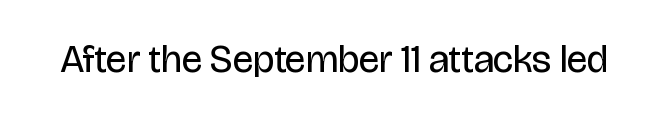
{"serif": "no", "italic": "no", "bold": "no", "weight": "regular", "width": "condensed", "stroke_contrast": "low", "x_height": "large", "monospaced": "no", "underline": "no", "letter_spacing": "normal", "letter_spacing_em": 0.0, "glyph_px": 39}
